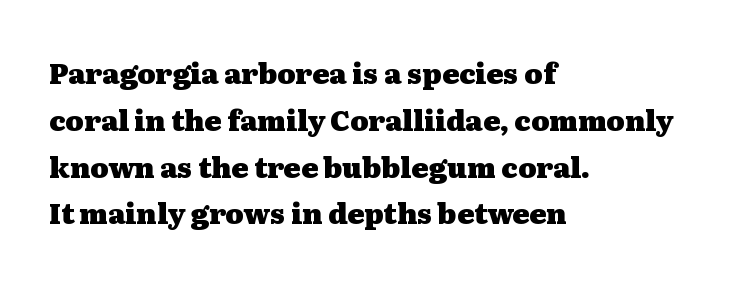
Q: Is the text bold? A: Yes.
Q: Is the text italic (slanted)? A: No, it is upright.
Q: Is the typeface a serif or a sans-serif typeface? A: Serif.
Q: Is the text underlined? A: No.
Q: How is the paragraph aligned? A: Left-aligned.
Q: Is the spacing between letters normal or unusually wide? A: Normal.
Q: Is the spacing between lines tight, normal or loose? A: Normal.
Q: Width (condensed, normal, or wide)? A: Wide.
Q: Stroke contrast? A: Medium.
Q: x-height? A: Medium.
Q: Monospaced? A: No.
